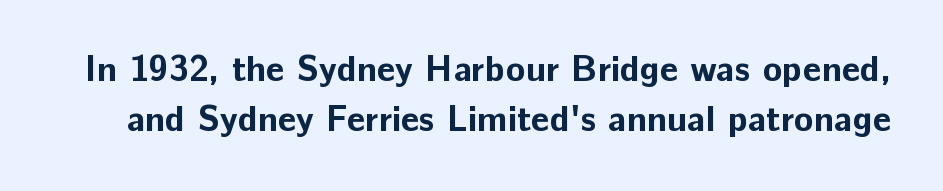
Is this a sans? Yes — the strokes have no serifs. Check the space under the baseline: it is left empty. Characters follow at the spacing the type designer built in. Typographic density is high because the face is bold. Varying glyph widths throughout — classic text-font behaviour.
